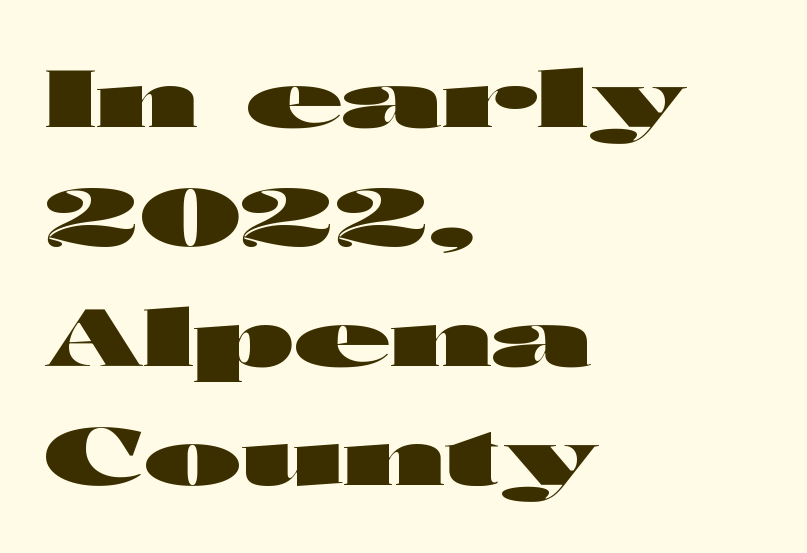
Notice how descenders clear the ascenders below comfortably — that's standard leading. Is this a fixed-width face? No — the glyphs have proportional, varying widths. A clean baseline with only descenders dipping below it. The strokes are fattened all the way to bold. The letters carry no serifs — their stems end cleanly without finishing strokes. Glyph-to-glyph distance matches everyday printed text.
